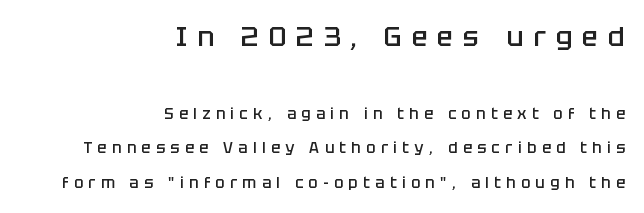
The image shows 27 px text type, upright; set right-aligned, loose line spacing (2.33x), unusually wide letter spacing (+0.37 em), not underlined; the first (top) block is 1.8x larger.
